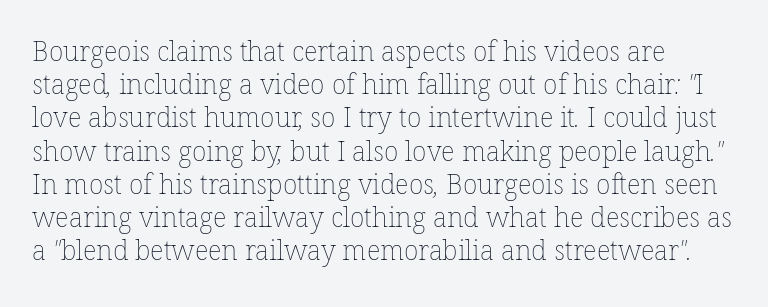
Left-aligned paragraph, ragged on the right. No word sits above an underline. This sample uses plain, unmodified letter spacing. No letter is thick-stroked: the sample isn't bold.
